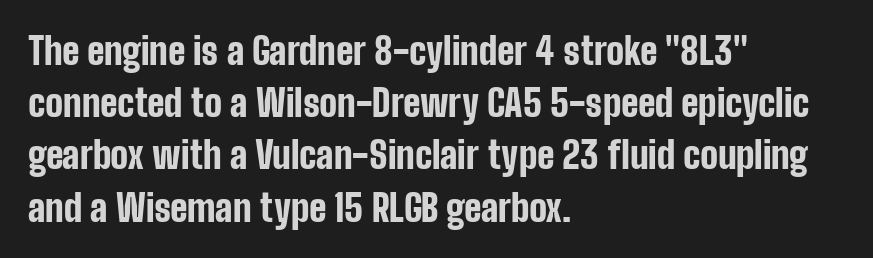
The lines in this sample share a left origin and differ only in where they stop. Between one letter and the next there's only the usual sliver of space. Line spacing here is normal. A sans-serif font was chosen for this passage. These lines are rendered in a variable-pitch font.
